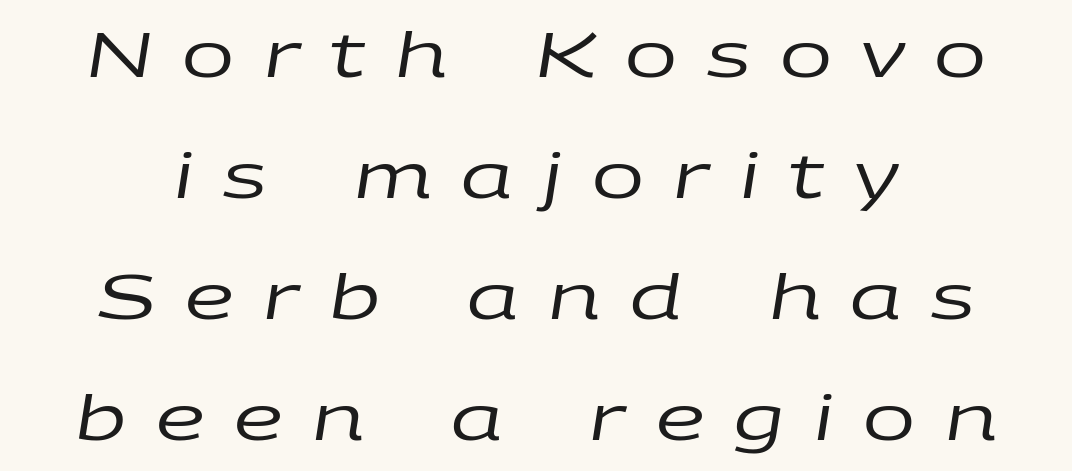
The image shows 62 px regular-weight, wide type, italic (leaning right); set centered, loose line spacing (1.95x), unusually wide letter spacing (+0.48 em), not underlined; low stroke contrast and a large x-height.
